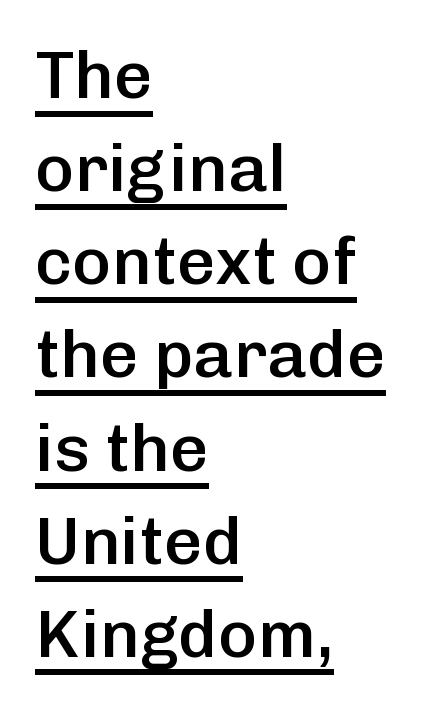
{"serif": "no", "italic": "no", "bold": "semi", "weight": "semibold", "width": "normal", "stroke_contrast": "low", "x_height": "medium", "monospaced": "no", "underline": "yes", "align": "left", "line_spacing": "normal", "line_spacing_ratio": 1.39, "letter_spacing": "normal", "letter_spacing_em": 0.0, "glyph_px": 67}
